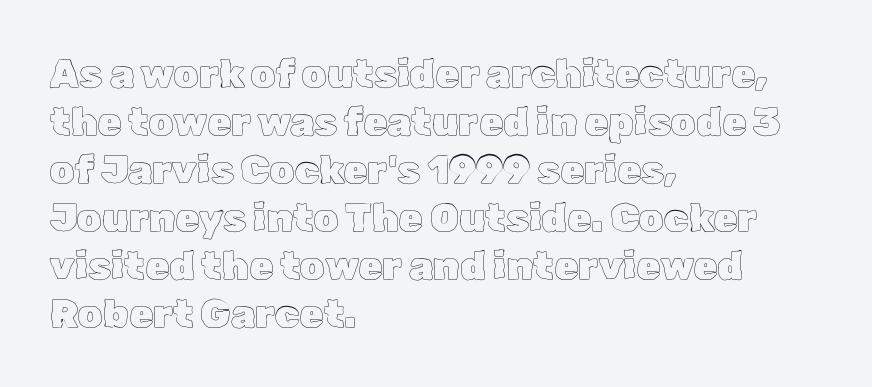
Q: Is the text italic (slanted)? A: No, it is upright.
Q: Is the text underlined? A: No.
Q: How is the paragraph aligned? A: Left-aligned.
Q: Is the spacing between letters normal or unusually wide? A: Normal.
Q: Width (condensed, normal, or wide)? A: Normal.
Q: x-height? A: Medium.
Q: Monospaced? A: No.
